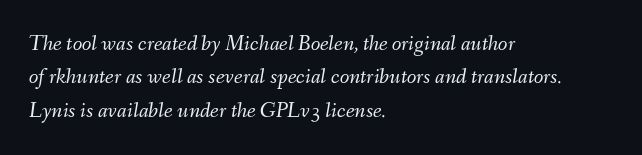
Q: Is the text bold? A: No.
Q: Is the text italic (slanted)? A: Yes, it leans right by about 9 degrees.
Q: Is the text underlined? A: No.
Q: How is the paragraph aligned? A: Left-aligned.
Q: Is the spacing between letters normal or unusually wide? A: Normal.
Q: Is the spacing between lines tight, normal or loose? A: Normal.
